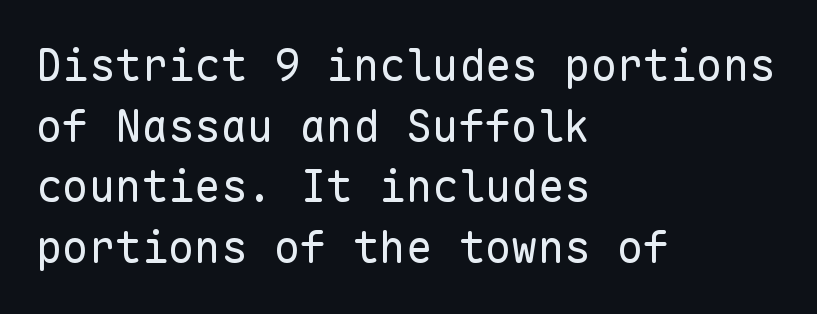
The image shows 44 px regular-weight sans-serif type, upright, monospaced; set left-aligned, normal line spacing (1.38x), normal letter spacing, not underlined; low stroke contrast and a medium x-height.
